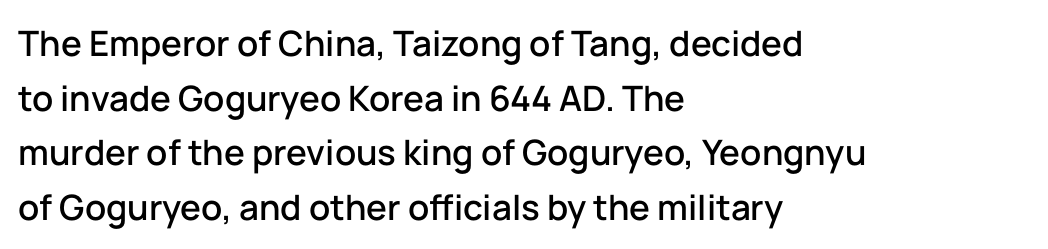
{"serif": "no", "italic": "no", "width": "normal", "stroke_contrast": "low", "x_height": "medium", "monospaced": "no", "underline": "no", "align": "left", "line_spacing": "normal", "line_spacing_ratio": 1.56, "letter_spacing": "normal", "letter_spacing_em": 0.0, "glyph_px": 35}
